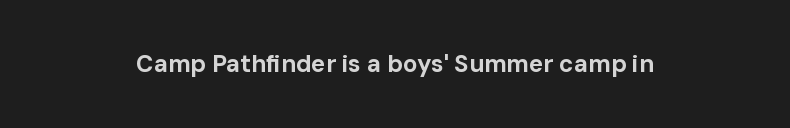
Q: Is the text bold? A: Yes.
Q: Is the text italic (slanted)? A: No, it is upright.
Q: Is the text underlined? A: No.
Q: How is the paragraph aligned? A: Centered.
Q: Is the spacing between letters normal or unusually wide? A: Normal.
